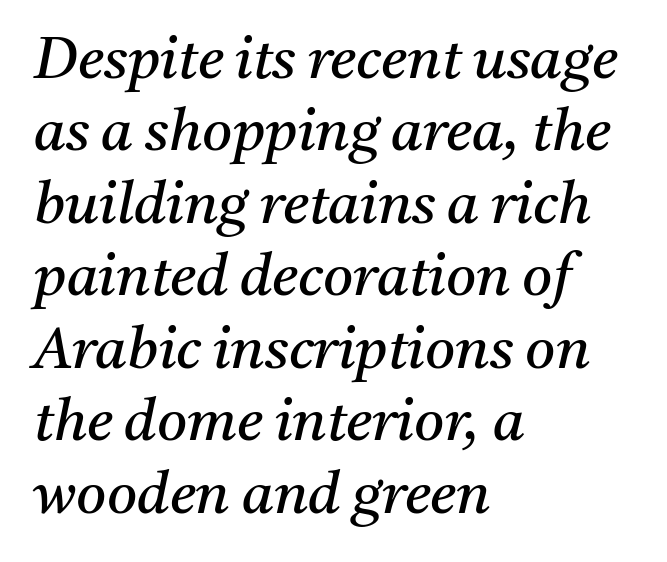
The image shows 58 px regular-weight serif type, italic (leaning right); set left-aligned, normal line spacing (1.25x), normal letter spacing, not underlined; medium stroke contrast and a medium x-height.
